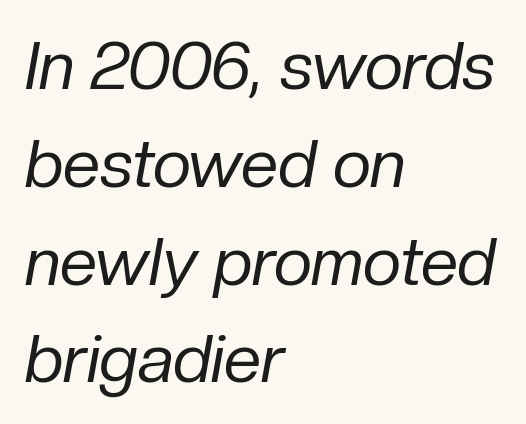
{"italic": "yes", "lean": "right", "slant_degrees": 10, "bold": "no", "weight": "regular", "width": "normal", "stroke_contrast": "low", "x_height": "medium", "monospaced": "no", "underline": "no", "align": "left", "line_spacing": "normal", "line_spacing_ratio": 1.46, "letter_spacing": "normal", "letter_spacing_em": 0.0, "glyph_px": 67}
